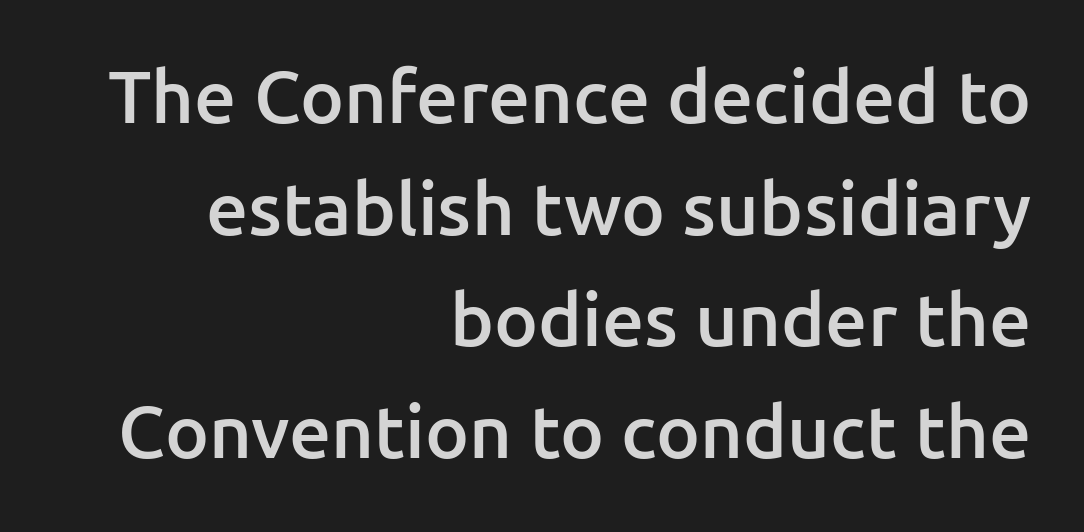
Q: Is the text bold? A: Semi-bold.
Q: Is the text italic (slanted)? A: No, it is upright.
Q: Is the typeface a serif or a sans-serif typeface? A: Sans-serif.
Q: Is the text underlined? A: No.
Q: How is the paragraph aligned? A: Right-aligned.
Q: Is the spacing between letters normal or unusually wide? A: Normal.
Q: Is the spacing between lines tight, normal or loose? A: Normal.
Q: Width (condensed, normal, or wide)? A: Normal.
Q: Stroke contrast? A: Low.
Q: x-height? A: Medium.
Q: Monospaced? A: No.
